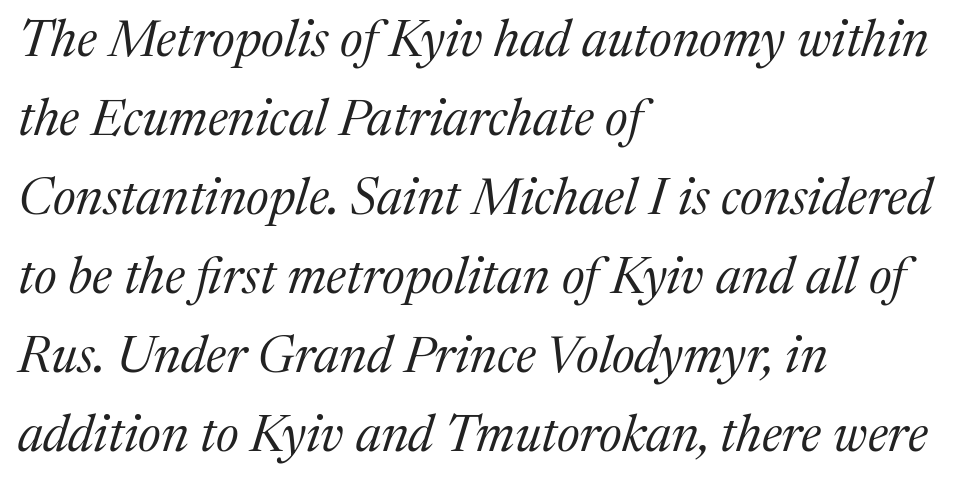
{"serif": "yes", "italic": "yes", "lean": "right", "slant_degrees": 17, "bold": "no", "weight": "regular", "width": "normal", "stroke_contrast": "medium", "x_height": "medium", "monospaced": "no", "underline": "no", "align": "left", "line_spacing": "normal", "line_spacing_ratio": 1.55, "letter_spacing": "normal", "letter_spacing_em": 0.0, "glyph_px": 51}
